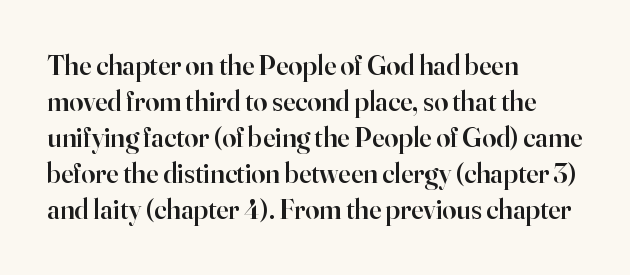
{"serif": "yes", "italic": "no", "bold": "semi", "weight": "semibold", "width": "normal", "stroke_contrast": "high", "x_height": "small", "monospaced": "no", "underline": "no", "align": "left", "line_spacing": "normal", "line_spacing_ratio": 1.29, "letter_spacing": "normal", "letter_spacing_em": 0.0, "glyph_px": 28}
